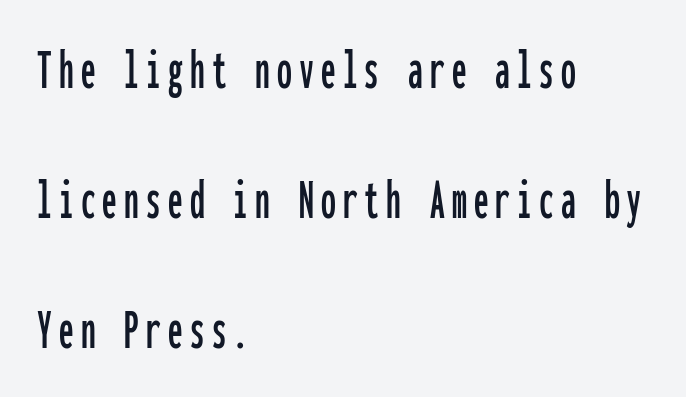
{"serif": "no", "italic": "no", "width": "condensed", "stroke_contrast": "low", "x_height": "medium", "monospaced": "yes", "underline": "no", "align": "left", "line_spacing": "loose", "line_spacing_ratio": 2.2, "glyph_px": 59}
